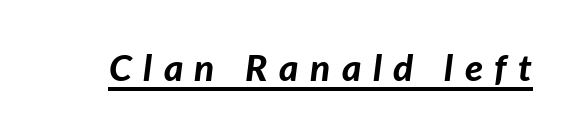
Q: Is the text bold? A: Yes.
Q: Is the text italic (slanted)? A: Yes, it leans right by about 7 degrees.
Q: Is the text underlined? A: Yes.
Q: Is the spacing between letters normal or unusually wide? A: Unusually wide.
Q: Width (condensed, normal, or wide)? A: Normal.
Q: Stroke contrast? A: Low.
Q: x-height? A: Medium.
Q: Monospaced? A: No.
